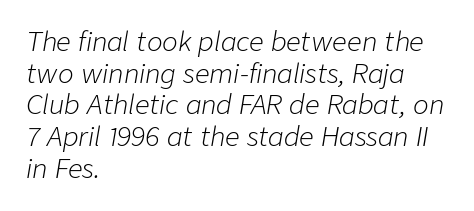
{"italic": "yes", "lean": "right", "slant_degrees": 9, "bold": "no", "underline": "no", "align": "left", "line_spacing_ratio": 1.22, "letter_spacing": "normal", "letter_spacing_em": 0.0, "glyph_px": 26}
